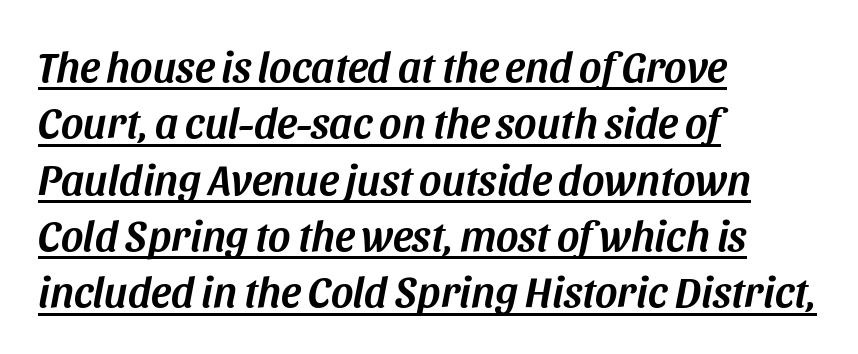
Q: Is the text italic (slanted)? A: Yes, it leans right by about 11 degrees.
Q: Is the text underlined? A: Yes.
Q: How is the paragraph aligned? A: Left-aligned.
Q: Is the spacing between letters normal or unusually wide? A: Normal.
Q: Is the spacing between lines tight, normal or loose? A: Normal.
Q: Width (condensed, normal, or wide)? A: Normal.
Q: Stroke contrast? A: Medium.
Q: x-height? A: Large.
Q: Monospaced? A: No.
